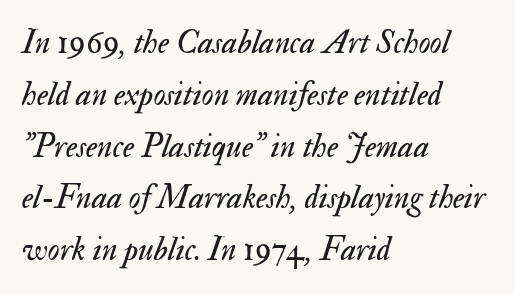
Glyph-to-glyph distance matches everyday printed text. The font sits on the lighter half of the weight spectrum, regular included. The rendering applies a slant to the glyphs. The face used here is proportionally spaced, like ordinary book or web type. The specimen omits any rule beneath the text block's lines. Teacher's note: observe the even left margin — that is flush-left alignment.
